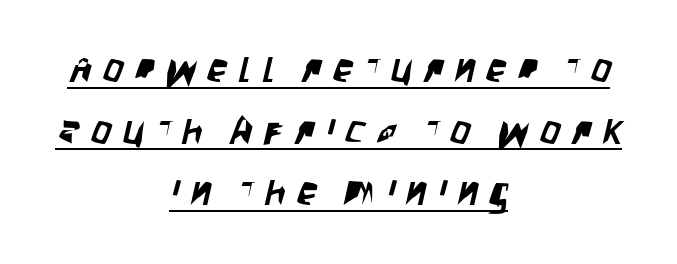
Q: Is the typeface a serif or a sans-serif typeface? A: Sans-serif.
Q: Is the text underlined? A: Yes.
Q: How is the paragraph aligned? A: Centered.
Q: Is the spacing between letters normal or unusually wide? A: Unusually wide.
Q: Is the spacing between lines tight, normal or loose? A: Normal.
Q: Width (condensed, normal, or wide)? A: Condensed.
Q: Stroke contrast? A: Low.
Q: x-height? A: Large.
Q: Monospaced? A: No.
